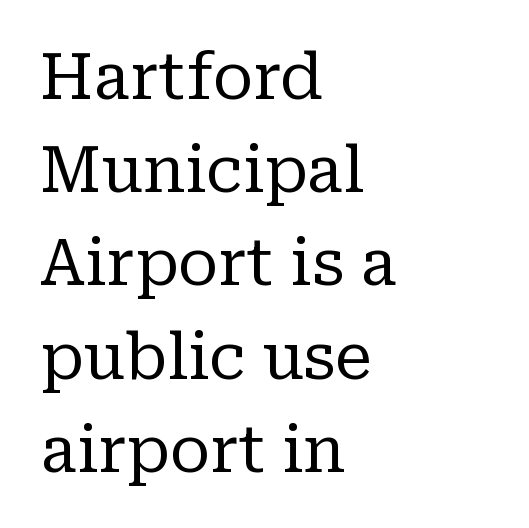
The image shows 63 px regular-weight serif type, upright; set left-aligned, normal line spacing (1.48x), normal letter spacing, not underlined; low stroke contrast and a medium x-height.
